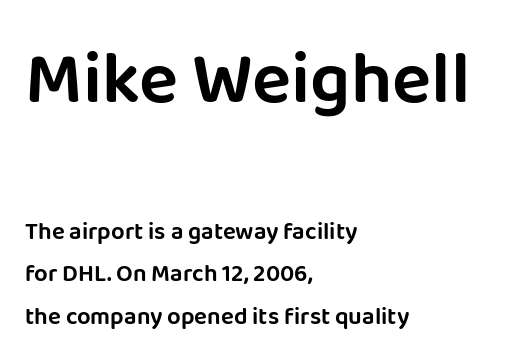
Q: Is the text italic (slanted)? A: No, it is upright.
Q: Is the typeface a serif or a sans-serif typeface? A: Sans-serif.
Q: Is the text underlined? A: No.
Q: How is the paragraph aligned? A: Left-aligned.
Q: Is the spacing between letters normal or unusually wide? A: Normal.
Q: Which block of text is set in a larger size, the first (top) or the second (bottom)? A: The first (top) one.
Q: Width (condensed, normal, or wide)? A: Normal.
Q: Stroke contrast? A: Low.
Q: x-height? A: Large.
Q: Monospaced? A: No.
